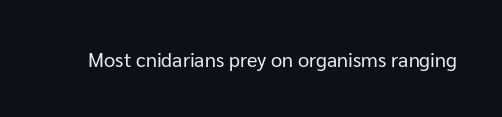
{"italic": "no", "bold": "no", "underline": "no", "letter_spacing": "normal", "letter_spacing_em": 0.0, "glyph_px": 20}
